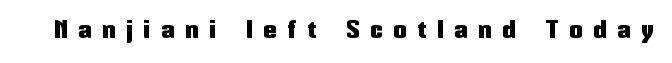
Q: Is the text italic (slanted)? A: No, it is upright.
Q: Is the text underlined? A: No.
Q: Is the spacing between letters normal or unusually wide? A: Unusually wide.
